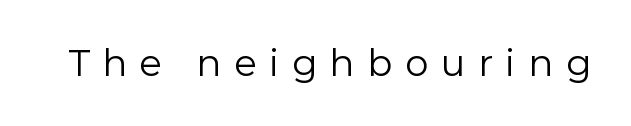
Every character sits straight up, as roman type does. Here the glyphs are tracked loosely, breaking word shapes into spaced letters. The weight would be labelled regular, book, light, or lighter still. You could not count columns in this text — the font is proportionally spaced. The space beneath each line is pristine and unruled. Type style note: lacks serifs.
